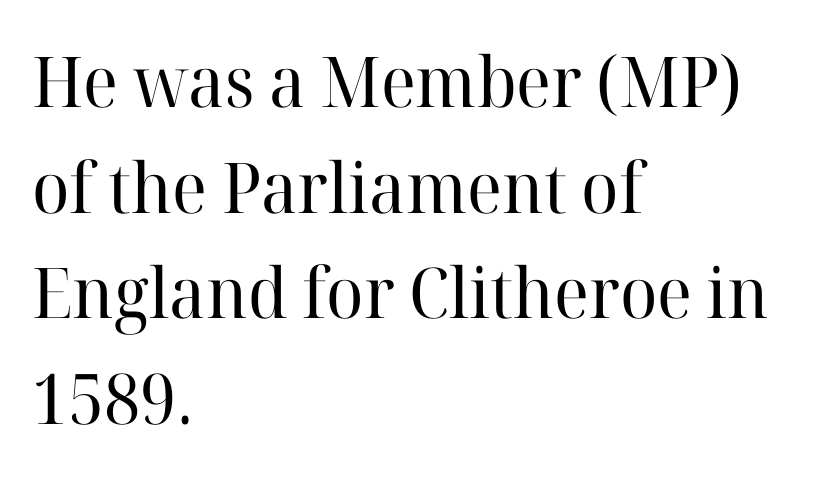
Q: Is the text bold? A: No.
Q: Is the text italic (slanted)? A: No, it is upright.
Q: Is the typeface a serif or a sans-serif typeface? A: Serif.
Q: Is the text underlined? A: No.
Q: How is the paragraph aligned? A: Left-aligned.
Q: Is the spacing between letters normal or unusually wide? A: Normal.
Q: Is the spacing between lines tight, normal or loose? A: Normal.
Q: Width (condensed, normal, or wide)? A: Normal.
Q: Stroke contrast? A: High.
Q: x-height? A: Medium.
Q: Monospaced? A: No.
